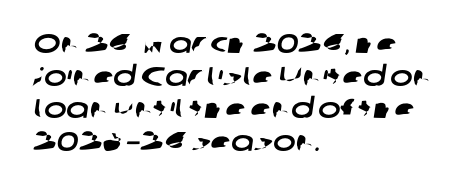
{"underline": "no", "align": "left", "line_spacing_ratio": 1.21, "letter_spacing": "normal", "letter_spacing_em": 0.0, "glyph_px": 27}
